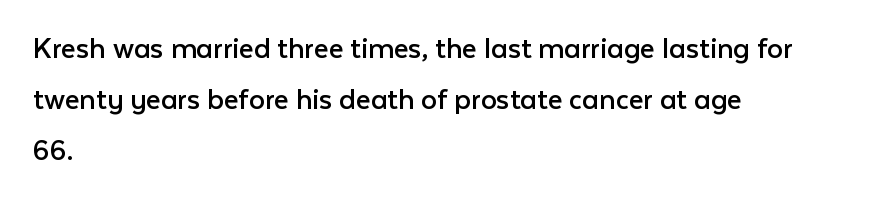
Q: Is the text bold? A: No.
Q: Is the text italic (slanted)? A: No, it is upright.
Q: Is the typeface a serif or a sans-serif typeface? A: Sans-serif.
Q: Is the text underlined? A: No.
Q: How is the paragraph aligned? A: Left-aligned.
Q: Is the spacing between letters normal or unusually wide? A: Normal.
Q: Is the spacing between lines tight, normal or loose? A: Normal.
Q: Width (condensed, normal, or wide)? A: Normal.
Q: Stroke contrast? A: Low.
Q: x-height? A: Medium.
Q: Monospaced? A: No.
